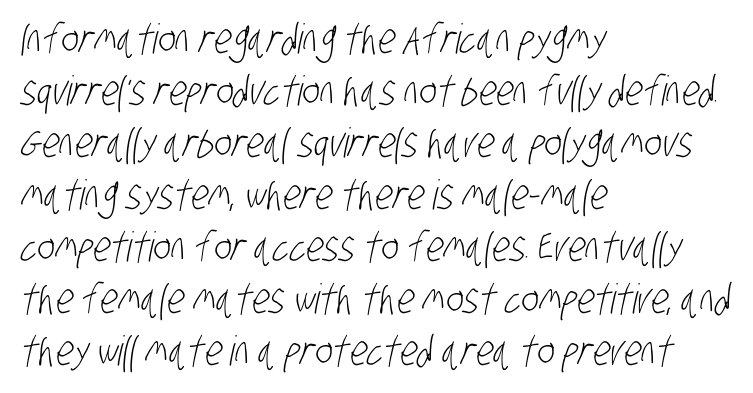
The image shows 41 px light, condensed sans-serif type; set left-aligned, normal line spacing (1.27x), normal letter spacing, not underlined; low stroke contrast and a large x-height.
